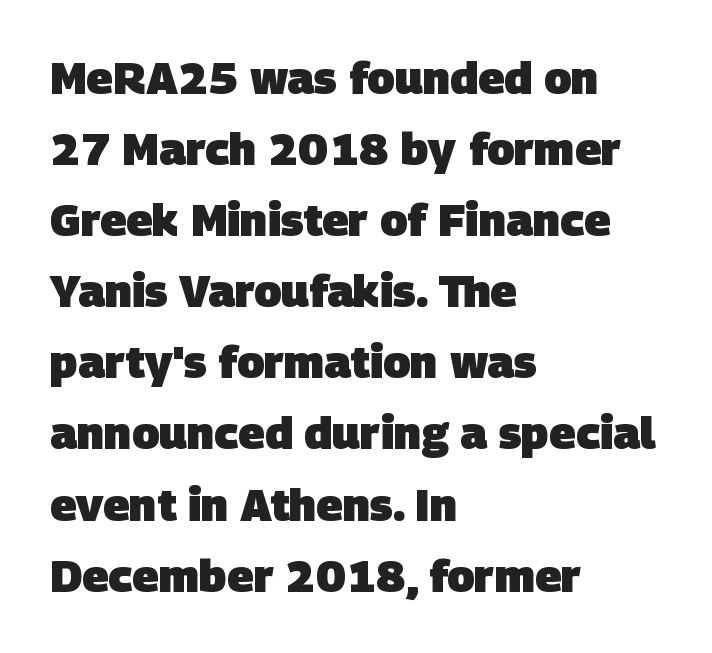
{"serif": "no", "bold": "yes", "weight": "heavy", "width": "normal", "stroke_contrast": "low", "x_height": "large", "monospaced": "no", "underline": "no", "align": "left", "line_spacing": "normal", "line_spacing_ratio": 1.58, "letter_spacing": "normal", "letter_spacing_em": 0.0, "glyph_px": 45}
